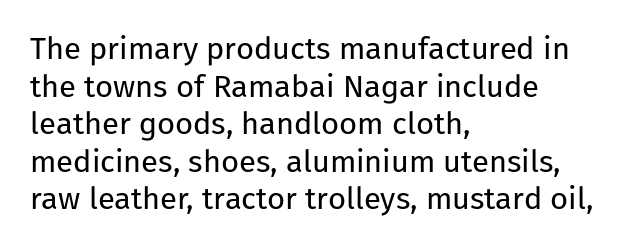
The image shows 31 px regular-weight sans-serif type, upright; set left-aligned, line spacing 1.21x, normal letter spacing, not underlined; low stroke contrast and a medium x-height.
